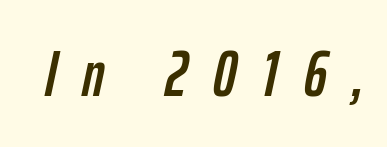
Q: Is the text italic (slanted)? A: Yes, it leans right by about 12 degrees.
Q: Is the text underlined? A: No.
Q: Is the spacing between letters normal or unusually wide? A: Unusually wide.
Q: Width (condensed, normal, or wide)? A: Condensed.
Q: Stroke contrast? A: Low.
Q: x-height? A: Medium.
Q: Monospaced? A: No.
